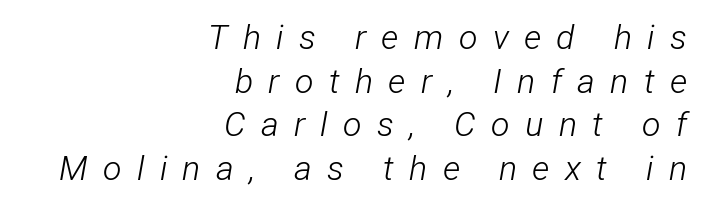
Q: Is the text bold? A: No.
Q: Is the text italic (slanted)? A: Yes, it leans right by about 12 degrees.
Q: Is the text underlined? A: No.
Q: How is the paragraph aligned? A: Right-aligned.
Q: Is the spacing between letters normal or unusually wide? A: Unusually wide.
Q: Is the spacing between lines tight, normal or loose? A: Normal.
Q: Width (condensed, normal, or wide)? A: Condensed.
Q: Stroke contrast? A: Low.
Q: x-height? A: Medium.
Q: Monospaced? A: No.
